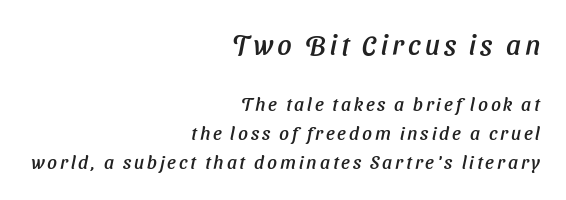
{"width": "normal", "stroke_contrast": "low", "x_height": "medium", "monospaced": "no", "underline": "no", "align": "right", "line_spacing": "normal", "line_spacing_ratio": 1.53, "larger_block": "first", "size_ratio": 1.47, "glyph_px": 28}
